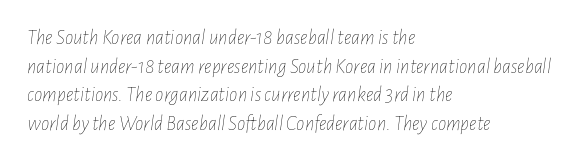
Q: Is the text bold? A: No.
Q: Is the text italic (slanted)? A: Yes, it leans right by about 7 degrees.
Q: Is the text underlined? A: No.
Q: How is the paragraph aligned? A: Left-aligned.
Q: Is the spacing between letters normal or unusually wide? A: Normal.
Q: Is the spacing between lines tight, normal or loose? A: Normal.
